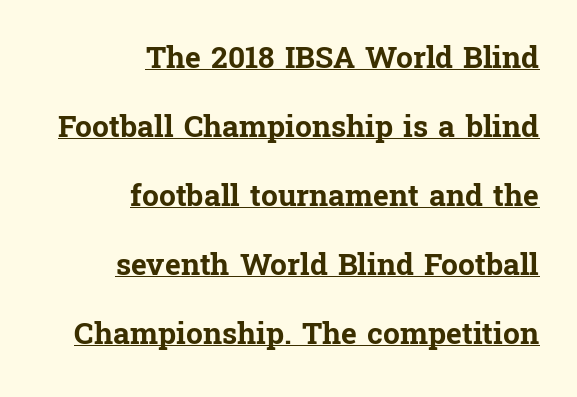
Q: Is the text bold? A: Yes.
Q: Is the text italic (slanted)? A: No, it is upright.
Q: Is the typeface a serif or a sans-serif typeface? A: Serif.
Q: Is the text underlined? A: Yes.
Q: How is the paragraph aligned? A: Right-aligned.
Q: Is the spacing between letters normal or unusually wide? A: Normal.
Q: Is the spacing between lines tight, normal or loose? A: Loose.
Q: Width (condensed, normal, or wide)? A: Normal.
Q: Stroke contrast? A: Low.
Q: x-height? A: Medium.
Q: Monospaced? A: No.
